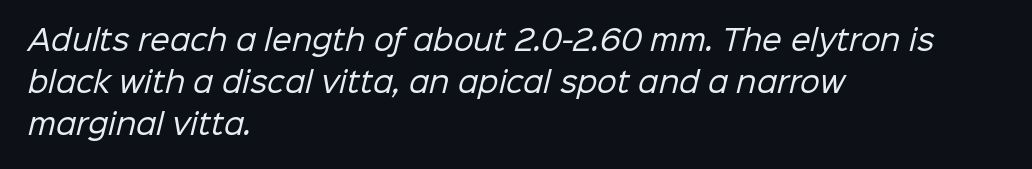
Default kerning and tracking; the words read as compact shapes. A clean baseline with only descenders dipping below it. Vertical spacing — default. Visually the block forms a straight wall on the left and a jagged coastline on the right. No feet cap the strokes, marking this as sans-serif type.
